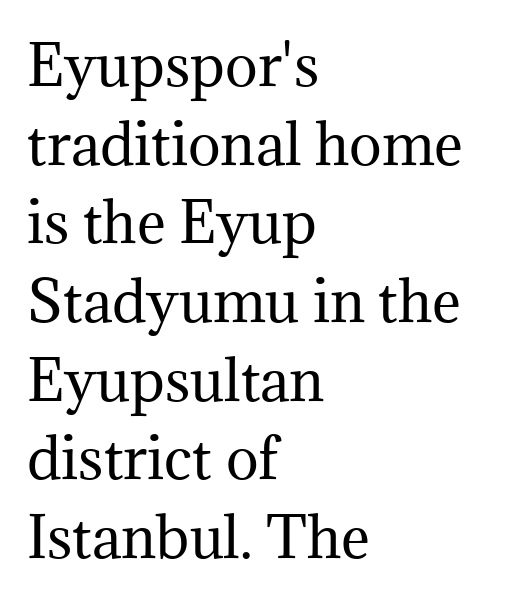
Line beginnings align vertically; line endings do not. Inter-character spacing is left at the font's built-in metrics. Italic? Not at all — the glyphs are vertical. A bare baseline throughout the passage.
